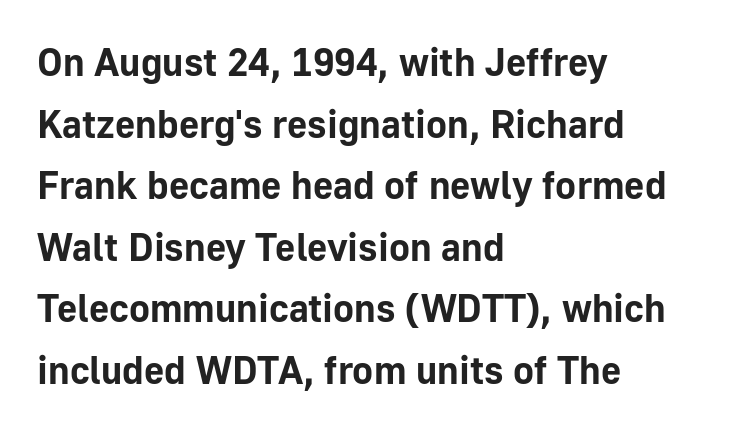
Q: Is the text bold? A: Yes.
Q: Is the text italic (slanted)? A: No, it is upright.
Q: Is the typeface a serif or a sans-serif typeface? A: Sans-serif.
Q: Is the text underlined? A: No.
Q: How is the paragraph aligned? A: Left-aligned.
Q: Is the spacing between letters normal or unusually wide? A: Normal.
Q: Is the spacing between lines tight, normal or loose? A: Normal.
Q: Width (condensed, normal, or wide)? A: Normal.
Q: Stroke contrast? A: Low.
Q: x-height? A: Medium.
Q: Monospaced? A: No.
